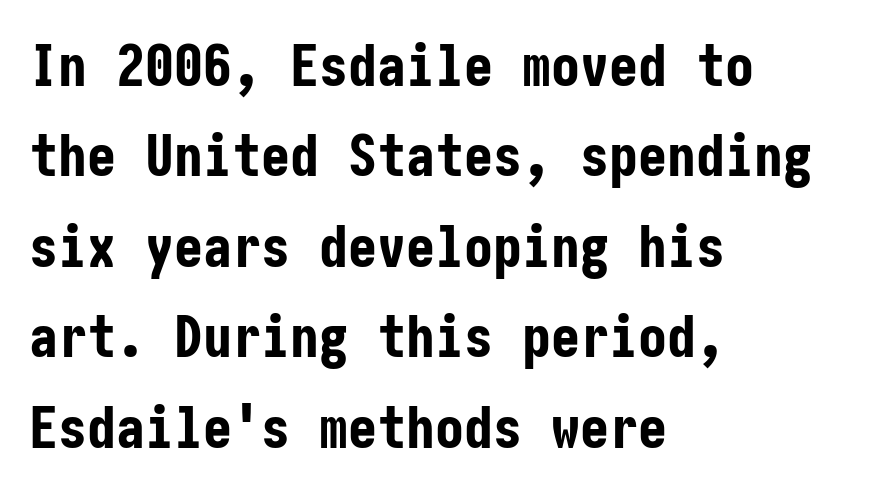
The image shows 58 px bold, condensed sans-serif type, upright; set left-aligned, normal line spacing (1.56x), normal letter spacing, not underlined; low stroke contrast and a medium x-height.
